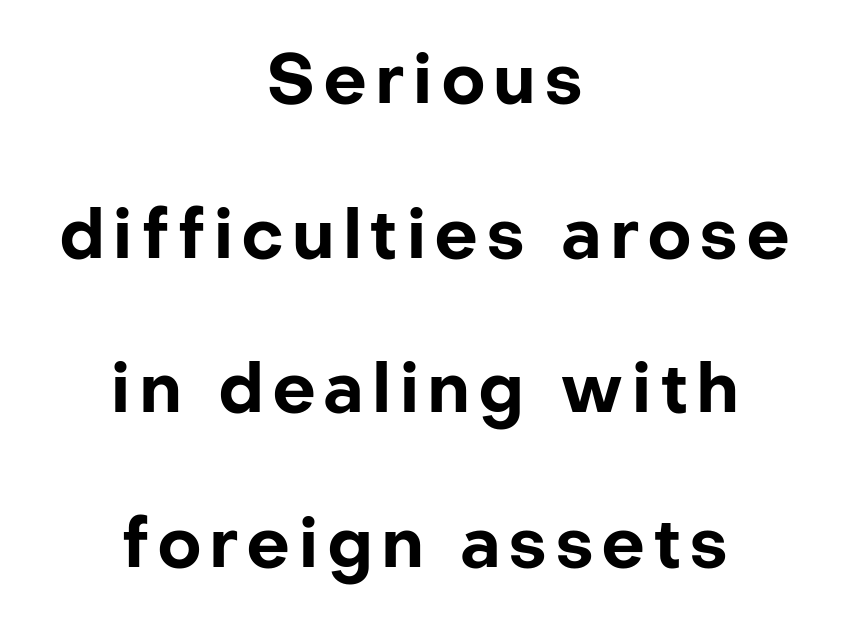
The image shows 69 px bold sans-serif type, upright; set centered, loose line spacing (2.24x), not underlined; low stroke contrast and a medium x-height.
